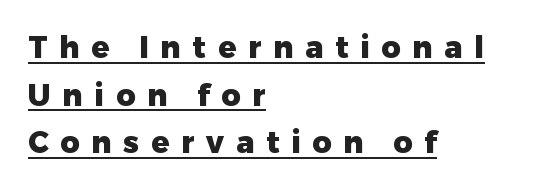
Q: Is the text bold? A: Yes.
Q: Is the text italic (slanted)? A: No, it is upright.
Q: Is the typeface a serif or a sans-serif typeface? A: Sans-serif.
Q: Is the text underlined? A: Yes.
Q: How is the paragraph aligned? A: Left-aligned.
Q: Is the spacing between letters normal or unusually wide? A: Unusually wide.
Q: Is the spacing between lines tight, normal or loose? A: Normal.
Q: Width (condensed, normal, or wide)? A: Normal.
Q: Stroke contrast? A: Low.
Q: x-height? A: Medium.
Q: Monospaced? A: No.
